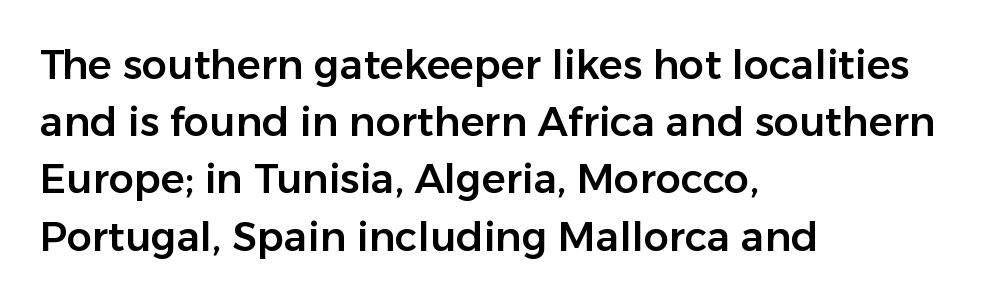
Serifs: no, the terminals of the letterforms are clean. How are the letters spaced? Ordinarily, with no added tracking. One glance says typical: line gaps are just what's usual. Line beginnings align vertically; line endings do not.
